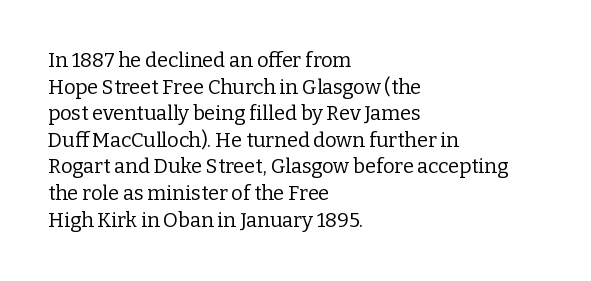
{"italic": "no", "bold": "no", "underline": "no", "align": "left", "line_spacing": "normal", "line_spacing_ratio": 1.33, "letter_spacing": "normal", "letter_spacing_em": 0.0, "glyph_px": 20}
